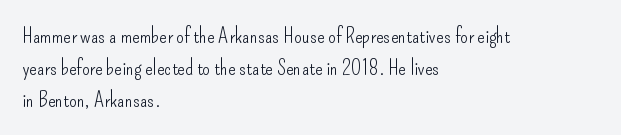
{"italic": "no", "bold": "no", "underline": "no", "align": "left", "line_spacing": "normal", "line_spacing_ratio": 1.45, "letter_spacing": "normal", "letter_spacing_em": 0.0, "glyph_px": 22}
